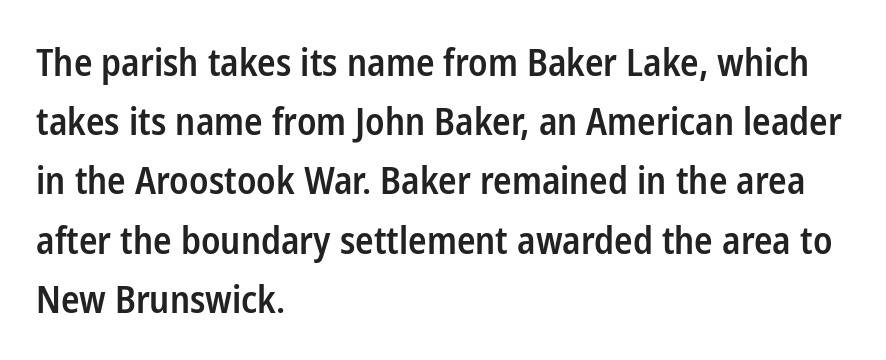
{"serif": "no", "italic": "no", "bold": "semi", "weight": "semibold", "width": "condensed", "stroke_contrast": "low", "x_height": "medium", "monospaced": "no", "underline": "no", "align": "left", "line_spacing": "normal", "line_spacing_ratio": 1.6, "letter_spacing": "normal", "letter_spacing_em": 0.0, "glyph_px": 37}
